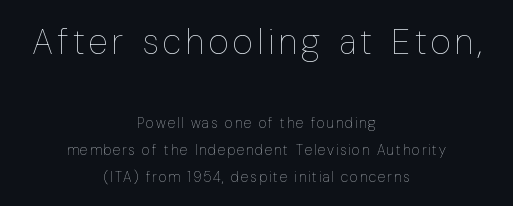
No chunkiness to these letters — they're not bold. Scale decreases going downward across the two blocks. Does the leading feel generous? Absolutely, it's lavish. Notice how the passage keeps no hard edge, just a central spine. Plain, unruled lines of type. Proportional: the letters do not fall into vertical columns.
